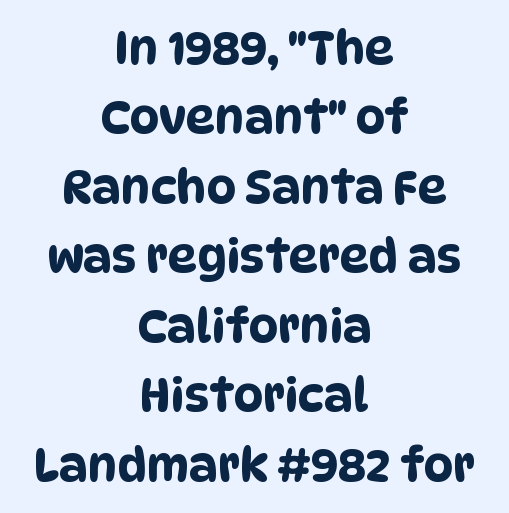
The image shows 46 px condensed sans-serif type; set centered, normal line spacing (1.51x), normal letter spacing, not underlined; low stroke contrast and a large x-height.
